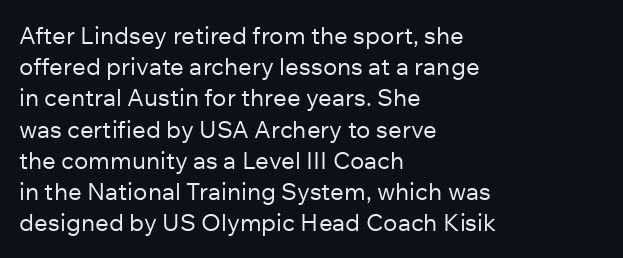
The ragged edge is on the right, which tells us the setting is flush left. The passage shown is not underscored anywhere. These lines were composed using upright roman letters. This sample uses plain, unmodified letter spacing. Reading down the column, the eye jumps a familiar distance to each next line.
